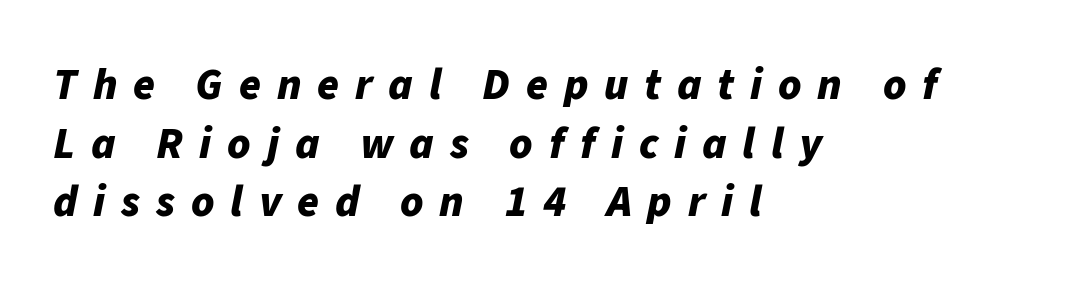
Q: Is the text bold? A: Yes.
Q: Is the text italic (slanted)? A: Yes, it leans right by about 11 degrees.
Q: Is the text underlined? A: No.
Q: How is the paragraph aligned? A: Left-aligned.
Q: Is the spacing between letters normal or unusually wide? A: Unusually wide.
Q: Is the spacing between lines tight, normal or loose? A: Normal.
Q: Width (condensed, normal, or wide)? A: Normal.
Q: Stroke contrast? A: Low.
Q: x-height? A: Medium.
Q: Monospaced? A: No.
